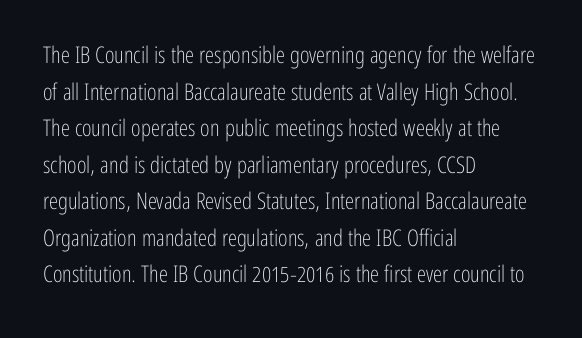
Q: Is the text bold? A: No.
Q: Is the text italic (slanted)? A: No, it is upright.
Q: Is the text underlined? A: No.
Q: How is the paragraph aligned? A: Left-aligned.
Q: Is the spacing between letters normal or unusually wide? A: Normal.
Q: Is the spacing between lines tight, normal or loose? A: Normal.
